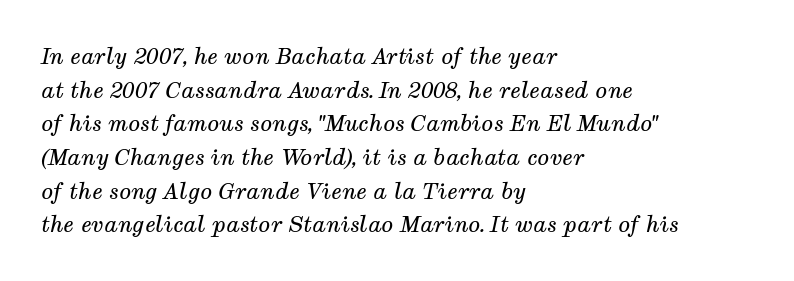
Descenders hang freely into open space. Each stroke keeps to a modest, everyday thickness or less. No extra tracking has been applied to these lines. Posture: slanted. A student would call this left alignment; a typographer would say flush left, rag right. Reading down the column, the eye jumps a familiar distance to each next line.
